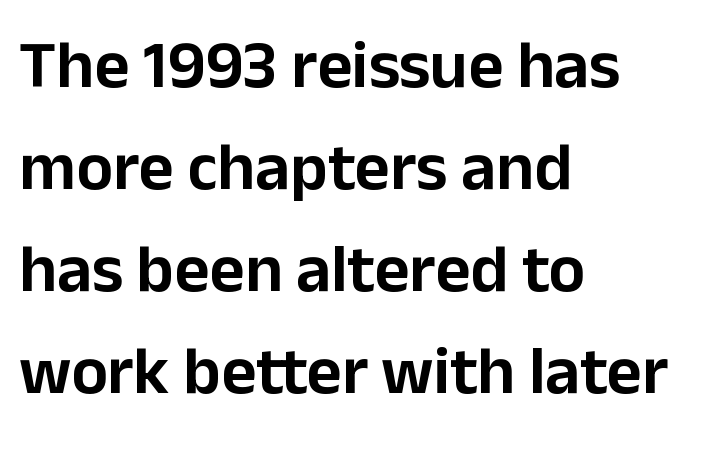
Q: Is the text italic (slanted)? A: No, it is upright.
Q: Is the typeface a serif or a sans-serif typeface? A: Sans-serif.
Q: Is the text underlined? A: No.
Q: How is the paragraph aligned? A: Left-aligned.
Q: Is the spacing between letters normal or unusually wide? A: Normal.
Q: Is the spacing between lines tight, normal or loose? A: Normal.
Q: Width (condensed, normal, or wide)? A: Normal.
Q: Stroke contrast? A: Low.
Q: x-height? A: Medium.
Q: Monospaced? A: No.
